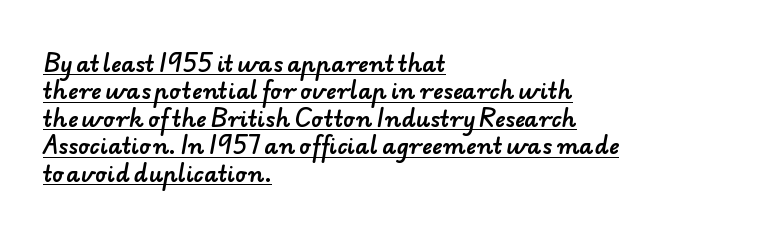
The image shows 22 px text type; set left-aligned, normal line spacing (1.25x), normal letter spacing, underlined.
